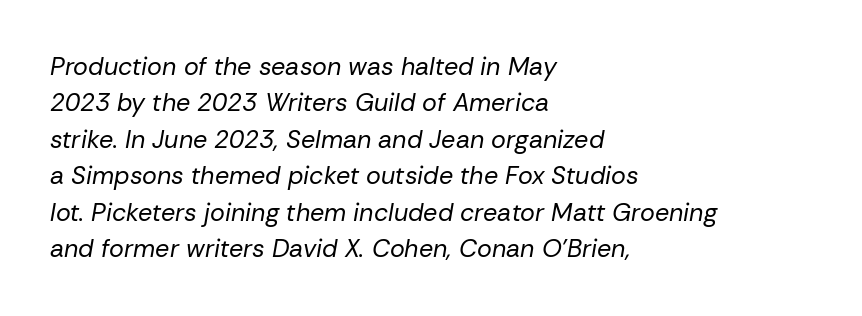
The image shows 25 px text type, italic (leaning right); set left-aligned, normal line spacing (1.46x), normal letter spacing, not underlined.
